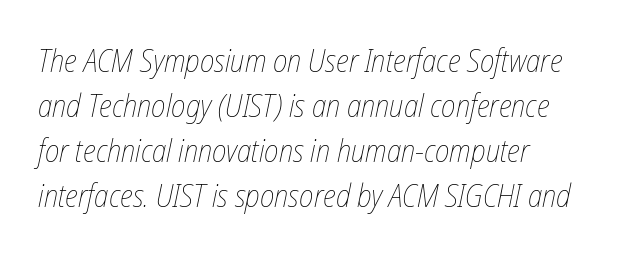
No chunkiness to these letters — they're not bold. How would I describe the line gaps? Plain and ordinary. The face used here is proportionally spaced, like ordinary book or web type. In terms of posture, this sample is oblique. Descenders hang freely into open space. Nobody touched the tracking dial on this one.
